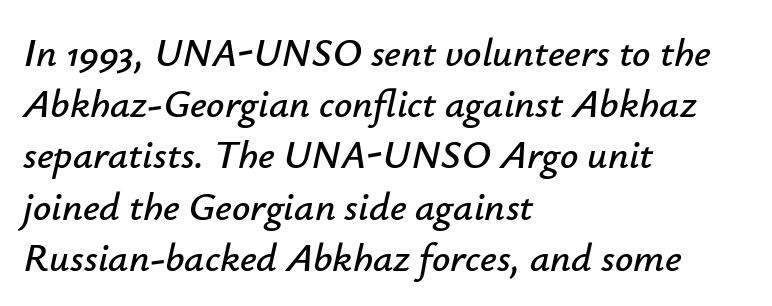
{"italic": "yes", "lean": "right", "slant_degrees": 12, "width": "normal", "stroke_contrast": "low", "x_height": "small", "monospaced": "no", "underline": "no", "align": "left", "line_spacing": "normal", "line_spacing_ratio": 1.28, "letter_spacing": "normal", "letter_spacing_em": 0.0, "glyph_px": 40}
